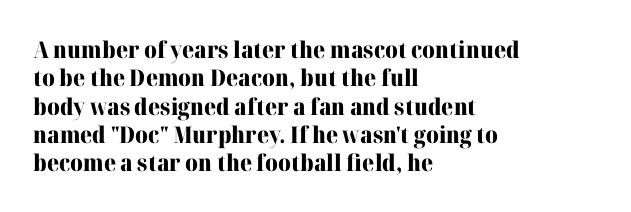
{"italic": "no", "bold": "yes", "underline": "no", "align": "left", "line_spacing_ratio": 1.23, "letter_spacing": "normal", "letter_spacing_em": 0.0, "glyph_px": 23}
